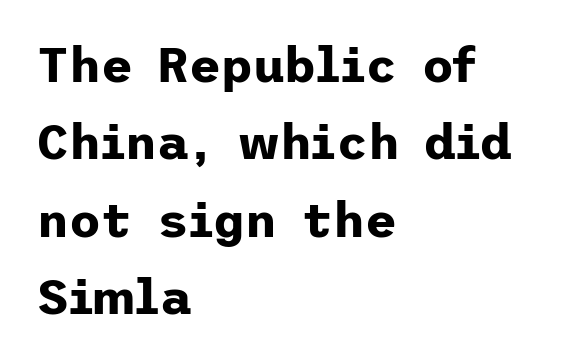
In terms of letterform style, serifs are entirely absent. Vertically, the passage feels balanced, rows spaced as you'd expect. Spacing between characters is what you'd get straight out of the box. Descenders hang freely into open space.
